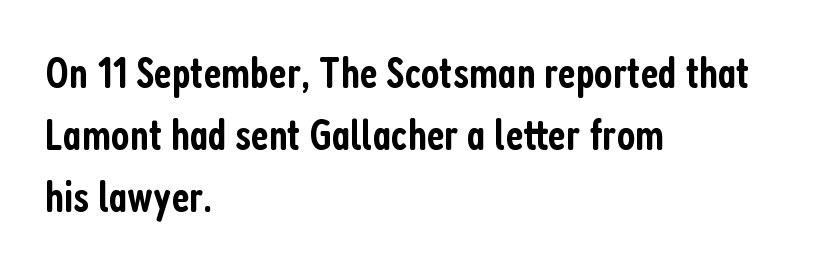
{"serif": "no", "italic": "no", "bold": "semi", "weight": "semibold", "width": "condensed", "stroke_contrast": "low", "x_height": "medium", "monospaced": "no", "underline": "no", "align": "left", "line_spacing": "normal", "line_spacing_ratio": 1.41, "letter_spacing": "normal", "letter_spacing_em": 0.0, "glyph_px": 44}
